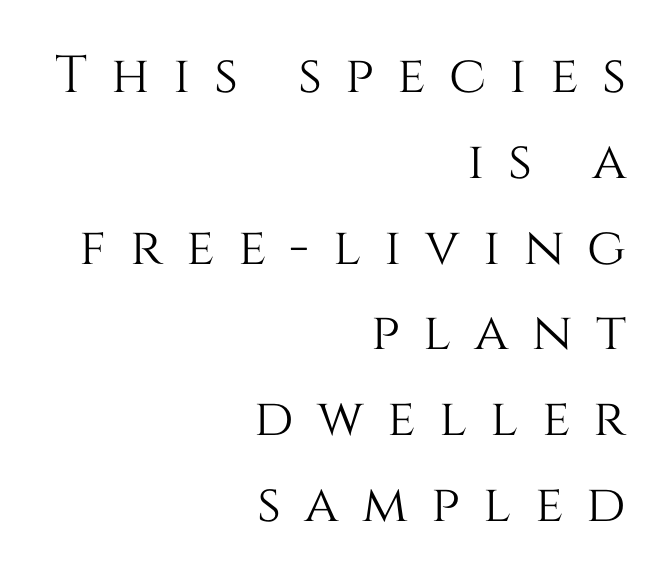
{"italic": "no", "width": "normal", "stroke_contrast": "medium", "x_height": "large", "monospaced": "no", "underline": "no", "align": "right", "line_spacing": "normal", "line_spacing_ratio": 1.65, "letter_spacing": "wide", "letter_spacing_em": 0.45, "glyph_px": 52}
